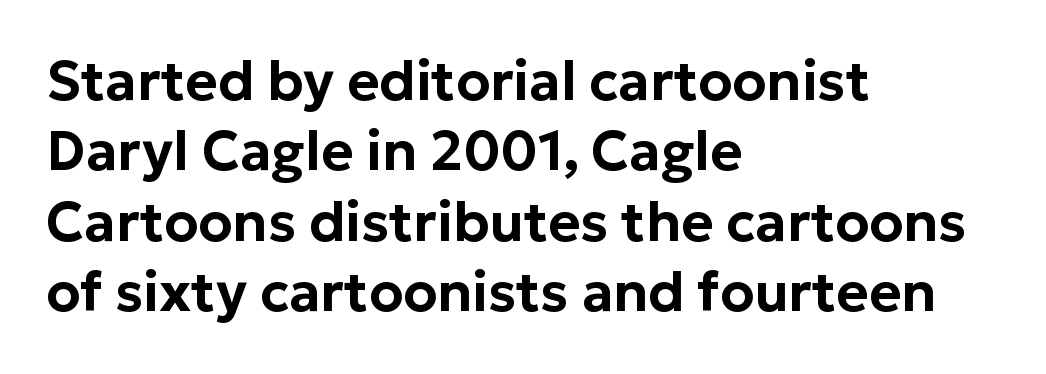
Casual observation: everything's shoved over to the left. Does the type have serifs? No, each stem ends abruptly. The baseline area is clear. Compared with typical body copy, the letter spacing here is the same. You could not count columns in this text — the font is proportionally spaced. Line spacing here is normal.
